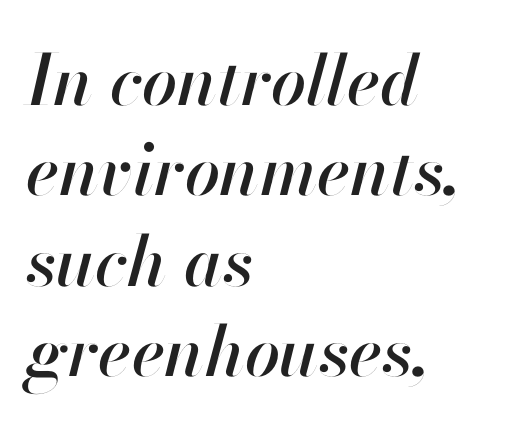
{"italic": "yes", "lean": "right", "slant_degrees": 13, "width": "normal", "stroke_contrast": "high", "x_height": "small", "monospaced": "no", "underline": "no", "align": "left", "line_spacing": "normal", "line_spacing_ratio": 1.29, "letter_spacing": "normal", "letter_spacing_em": 0.0, "glyph_px": 70}
